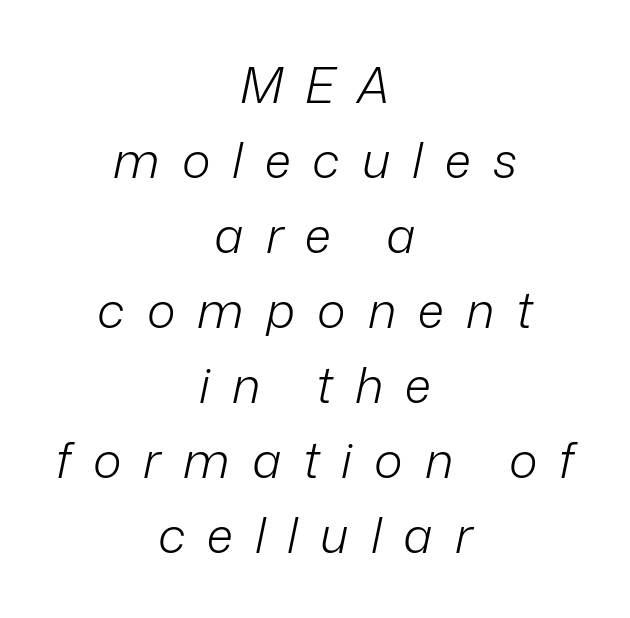
Spacing between characters has been opened up far beyond the box default. Beneath every word, the page is bare. Summary of weight: not heavy and not bold. Observe the lean: these are italic letterforms. Compared with typical paragraphs, the rows here are spaced about the same. These lines are rendered in a variable-pitch font.
